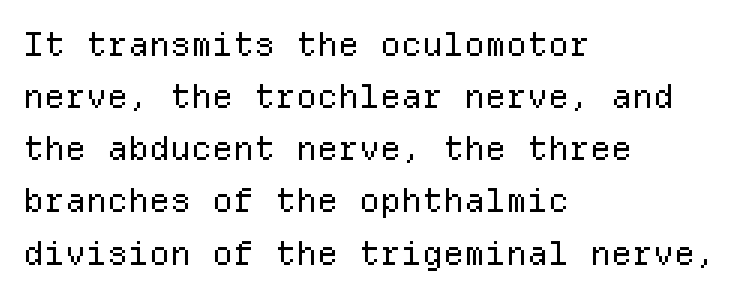
The image shows 33 px regular-weight sans-serif type, upright, monospaced; set left-aligned, normal line spacing (1.58x), normal letter spacing, not underlined; low stroke contrast and a medium x-height.
